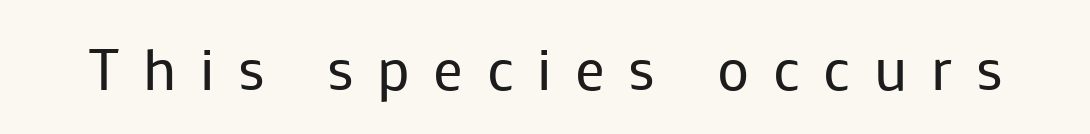
Q: Is the text bold? A: No.
Q: Is the text italic (slanted)? A: No, it is upright.
Q: Is the typeface a serif or a sans-serif typeface? A: Sans-serif.
Q: Is the text underlined? A: No.
Q: Is the spacing between letters normal or unusually wide? A: Unusually wide.
Q: Width (condensed, normal, or wide)? A: Normal.
Q: Stroke contrast? A: Low.
Q: x-height? A: Medium.
Q: Monospaced? A: No.
